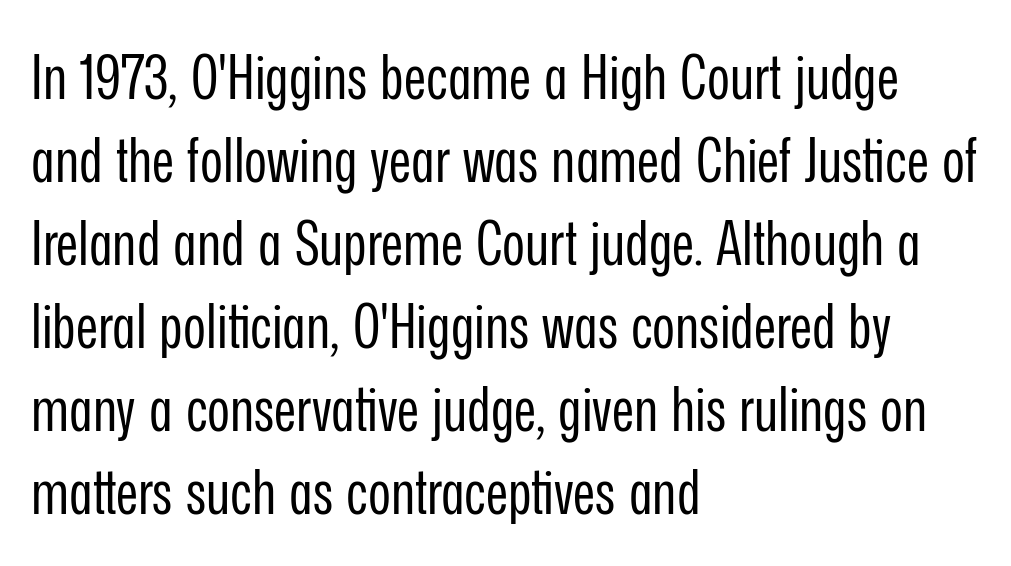
The image shows 62 px regular-weight, condensed sans-serif type, upright; set left-aligned, normal line spacing (1.34x), normal letter spacing, not underlined; low stroke contrast and a medium x-height.
